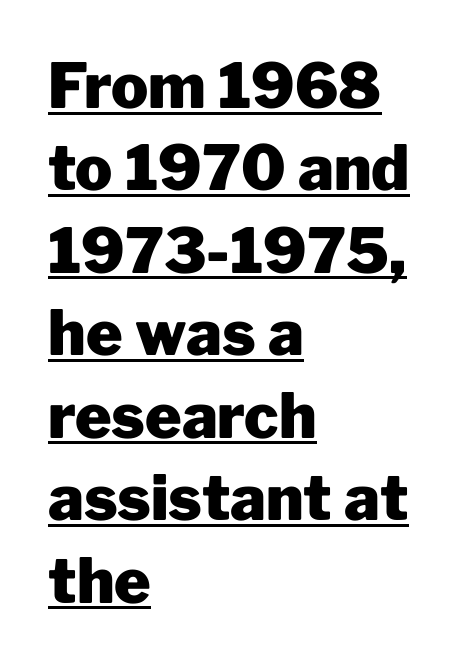
The image shows 62 px heavy sans-serif type, upright; set left-aligned, normal line spacing (1.33x), normal letter spacing, underlined; low stroke contrast and a medium x-height.
